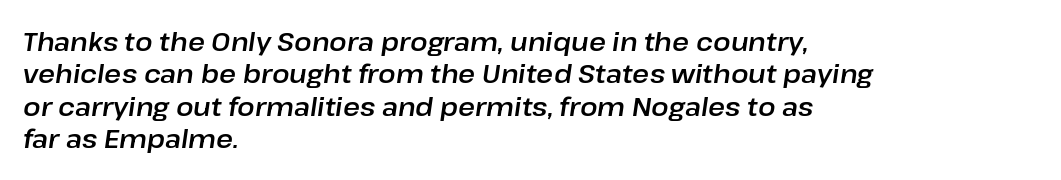
Q: Is the text italic (slanted)? A: Yes, it leans right by about 8 degrees.
Q: Is the text underlined? A: No.
Q: How is the paragraph aligned? A: Left-aligned.
Q: Is the spacing between letters normal or unusually wide? A: Normal.
Q: Is the spacing between lines tight, normal or loose? A: Normal.
